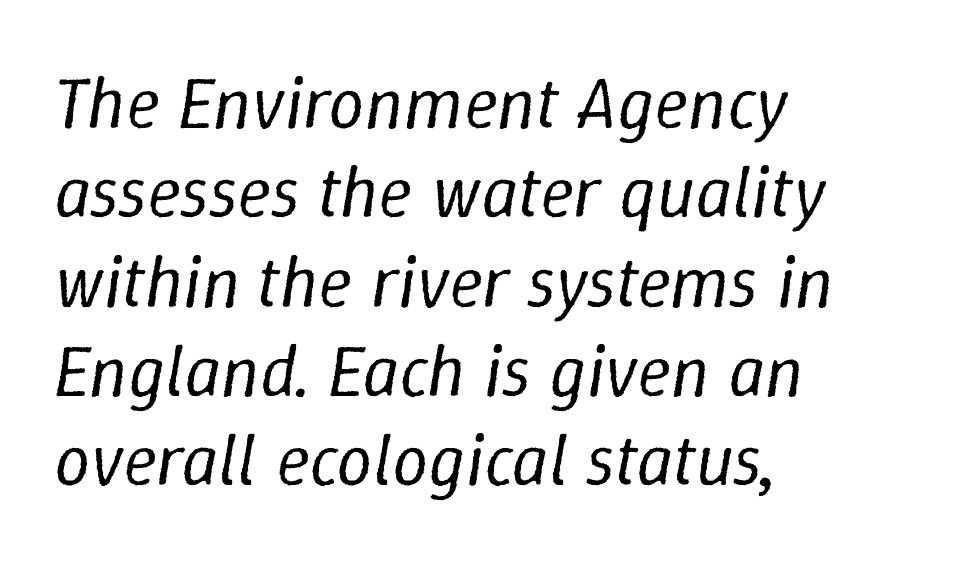
Each row of text sits above clean, open space. Yep, that's italic — everything's leaning. Where is the straight margin? On the left. This is not heavy type; no bold has been used.
